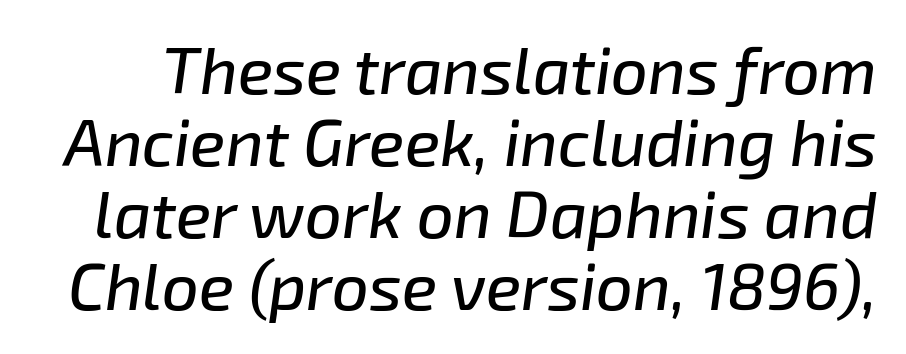
Q: Is the text italic (slanted)? A: Yes, it leans right by about 8 degrees.
Q: Is the text underlined? A: No.
Q: Is the spacing between letters normal or unusually wide? A: Normal.
Q: Is the spacing between lines tight, normal or loose? A: Tight.
Q: Width (condensed, normal, or wide)? A: Normal.
Q: Stroke contrast? A: Low.
Q: x-height? A: Medium.
Q: Monospaced? A: No.
